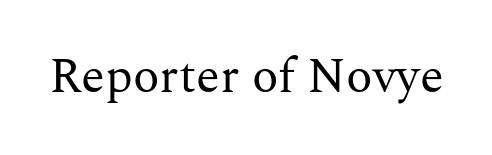
Looks like regular typesetting: each glyph gets only the width it needs. The face used here is rendered with its standard letterfit. Classification — serif. This is roman type, the default non-slanted kind. Is the stroke heavy? The answer is a plain regular-or-lighter. Only glyphs here, with clear space below each row.
